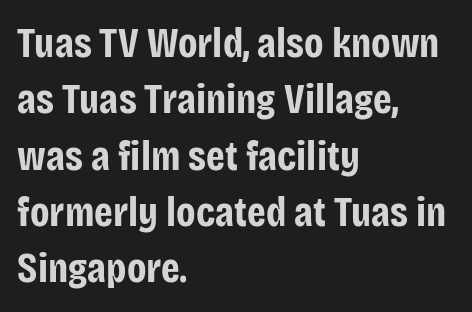
Whoever set this chose a conventional vertical rhythm. This sample is left-justified, so line endings fall wherever the words run out. Unmarked baselines from the first word to the last. A typesetter would call this proportional, since set widths differ per character. Heavy-handed strokes throughout: this text is bold. Does extra space separate the letters? No, they use regular spacing.
